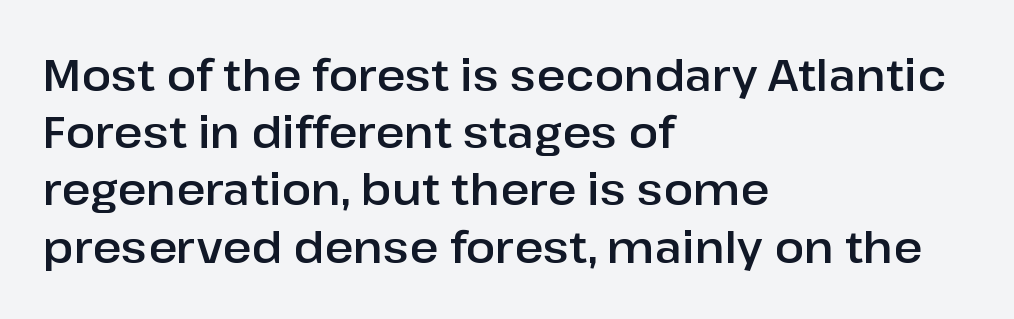
The image shows 44 px sans-serif type, upright; set left-aligned, normal line spacing (1.3x), normal letter spacing, not underlined; low stroke contrast and a medium x-height.
